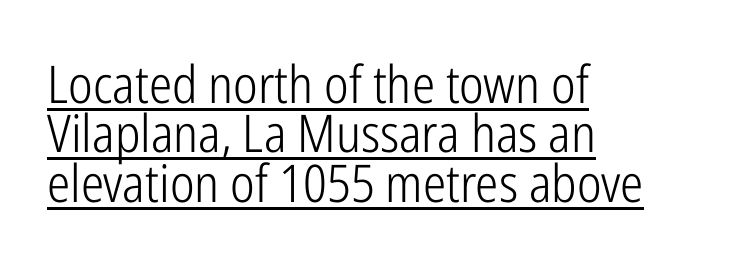
The image shows 52 px light, condensed sans-serif type, upright; set left-aligned, tight line spacing (0.95x), normal letter spacing, underlined; low stroke contrast and a medium x-height.
